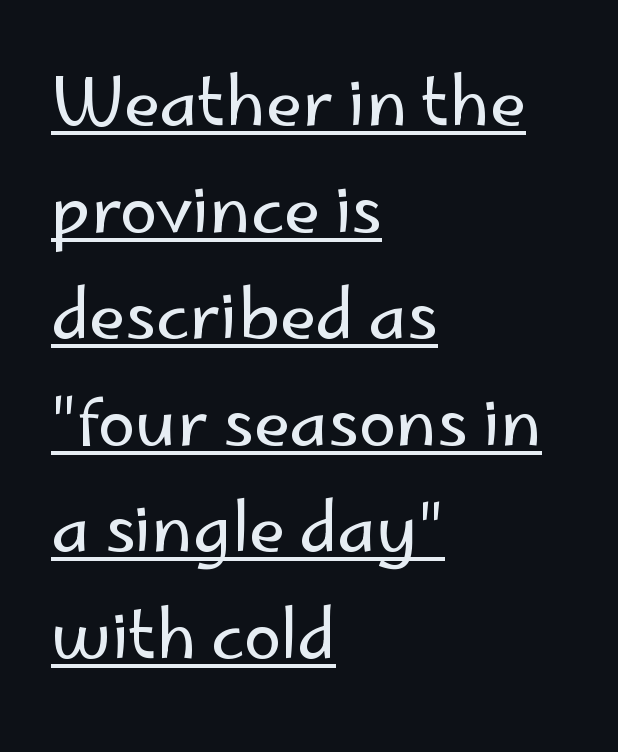
{"serif": "no", "italic": "no", "bold": "no", "weight": "regular", "width": "normal", "stroke_contrast": "low", "x_height": "small", "monospaced": "no", "underline": "yes", "align": "left", "line_spacing": "normal", "line_spacing_ratio": 1.59, "letter_spacing": "normal", "letter_spacing_em": 0.0, "glyph_px": 67}
